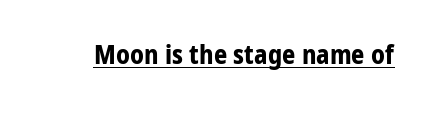
Q: Is the text bold? A: Yes.
Q: Is the text italic (slanted)? A: No, it is upright.
Q: Is the text underlined? A: Yes.
Q: Is the spacing between letters normal or unusually wide? A: Normal.
